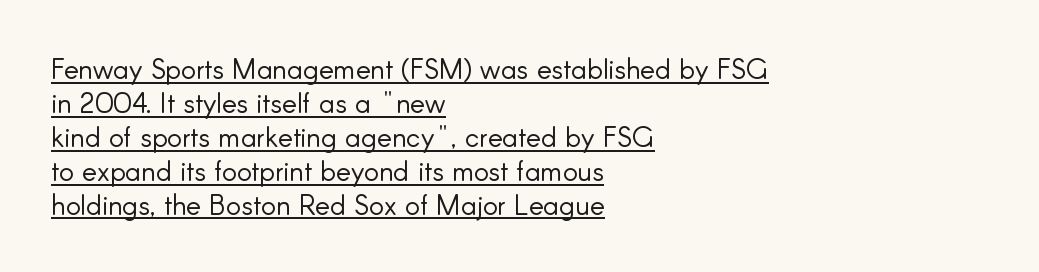
Q: Is the text bold? A: No.
Q: Is the text italic (slanted)? A: No, it is upright.
Q: Is the typeface a serif or a sans-serif typeface? A: Sans-serif.
Q: Is the text underlined? A: Yes.
Q: How is the paragraph aligned? A: Left-aligned.
Q: Is the spacing between letters normal or unusually wide? A: Normal.
Q: Width (condensed, normal, or wide)? A: Normal.
Q: Stroke contrast? A: Low.
Q: x-height? A: Small.
Q: Monospaced? A: No.
